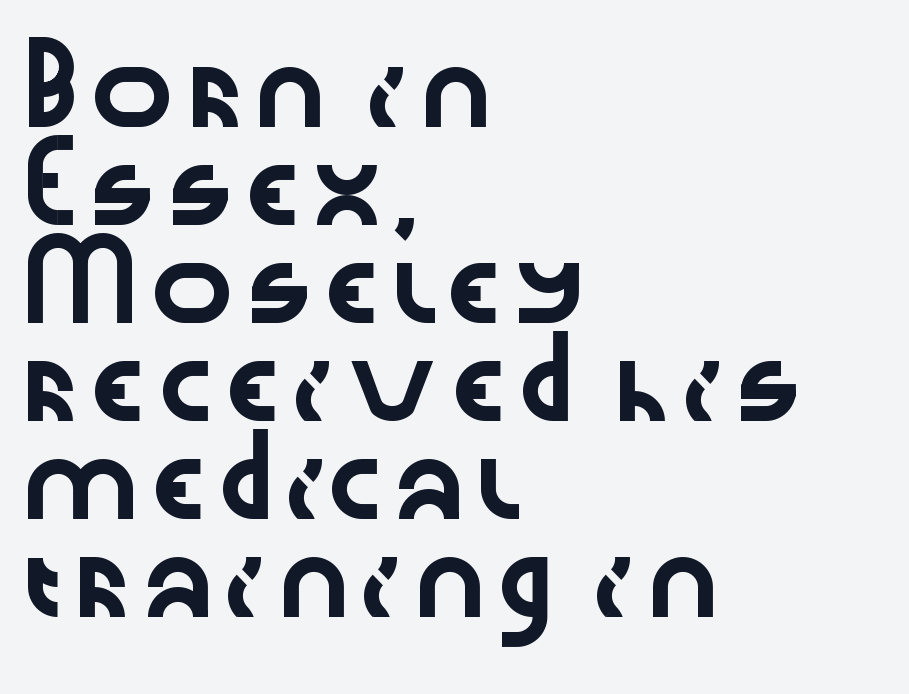
The axis of the letterforms is exactly vertical. Looks like regular typesetting: each glyph gets only the width it needs. The gaps between neighbouring characters are ordinary and unremarkable. The designer left line spacing at the default.
